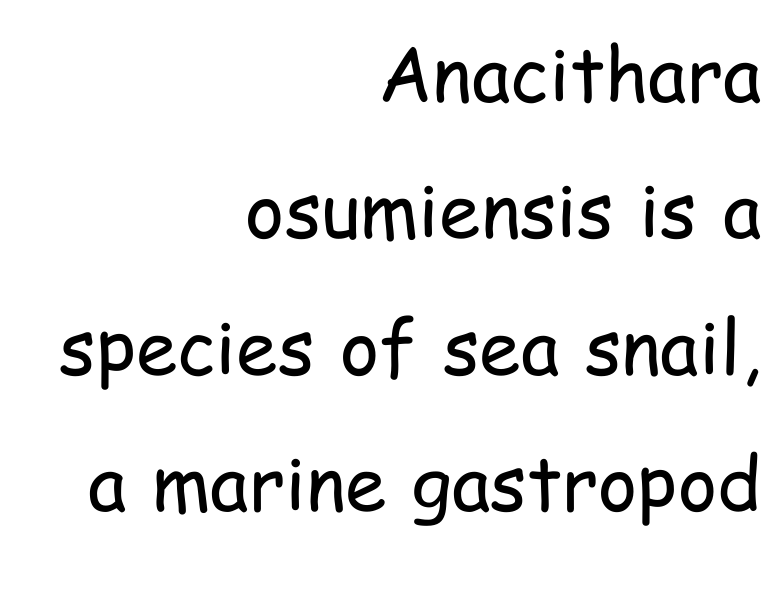
{"serif": "no", "italic": "no", "bold": "no", "weight": "regular", "width": "condensed", "stroke_contrast": "low", "x_height": "medium", "monospaced": "no", "underline": "no", "align": "right", "line_spacing_ratio": 1.82, "letter_spacing": "normal", "letter_spacing_em": 0.0, "glyph_px": 75}
